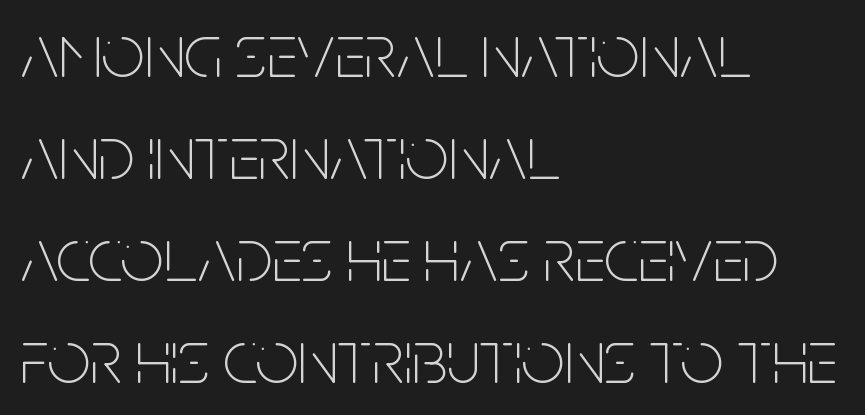
{"serif": "no", "italic": "no", "bold": "no", "weight": "thin", "width": "condensed", "stroke_contrast": "low", "x_height": "large", "monospaced": "no", "underline": "no", "align": "left", "line_spacing": "normal", "line_spacing_ratio": 1.34, "letter_spacing": "normal", "letter_spacing_em": 0.0, "glyph_px": 76}
